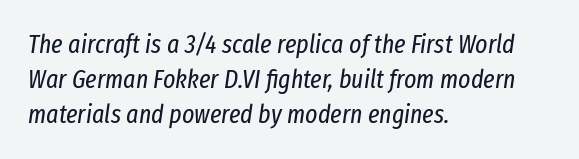
{"italic": "yes", "lean": "right", "slant_degrees": 8, "bold": "no", "underline": "no", "align": "left", "line_spacing": "normal", "line_spacing_ratio": 1.35, "letter_spacing": "normal", "letter_spacing_em": 0.0, "glyph_px": 26}
